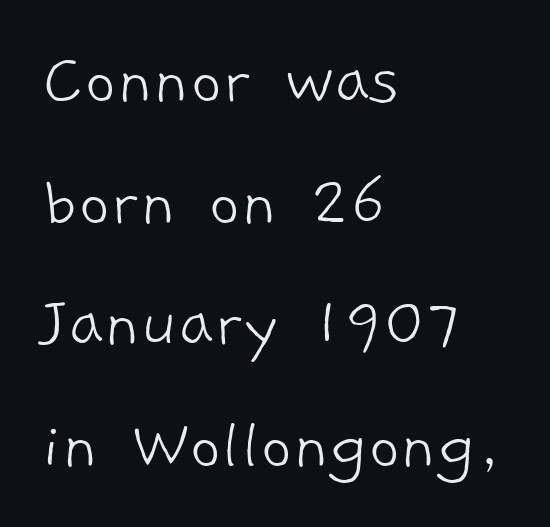
Whoever set this chose a conventional vertical rhythm. Alignment: flush left. Type style note: lacks serifs. Stroke mass is kept to a normal reading level or below.
